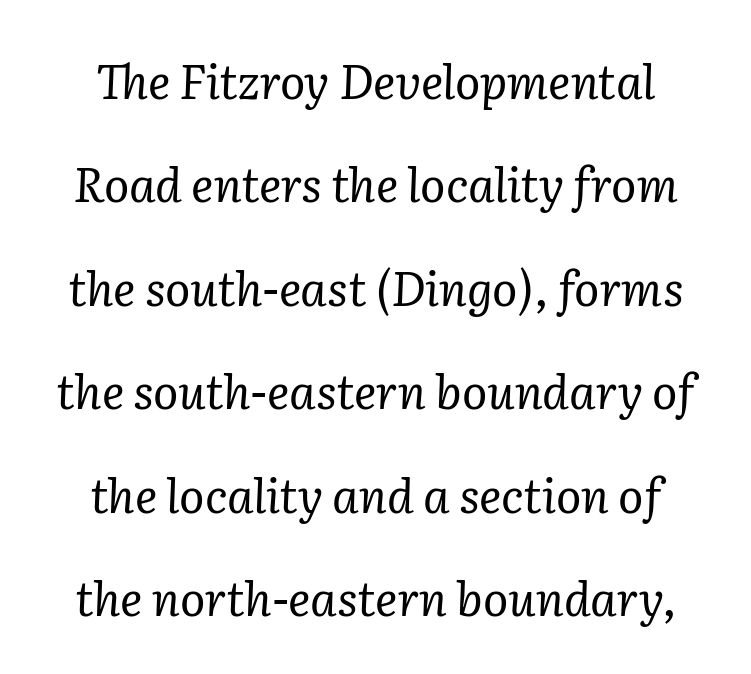
{"serif": "yes", "italic": "yes", "lean": "right", "slant_degrees": 2, "bold": "no", "weight": "regular", "width": "normal", "stroke_contrast": "low", "x_height": "medium", "monospaced": "no", "underline": "no", "line_spacing": "loose", "line_spacing_ratio": 2.2, "letter_spacing": "normal", "letter_spacing_em": 0.0, "glyph_px": 47}
